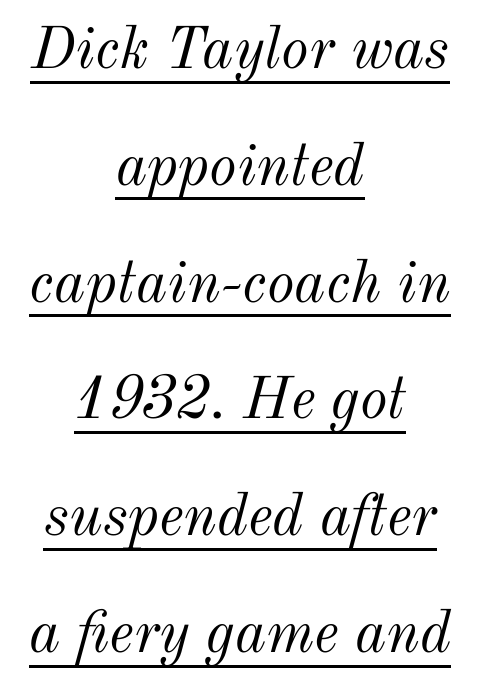
The gaps between neighbouring characters are ordinary and unremarkable. There's an unmistakable incline to the writing here. Here the designer chose a conventional face with non-uniform glyph widths. A light-to-regular cut is what we see here. Check the space under the baseline: a stroke is drawn there.
